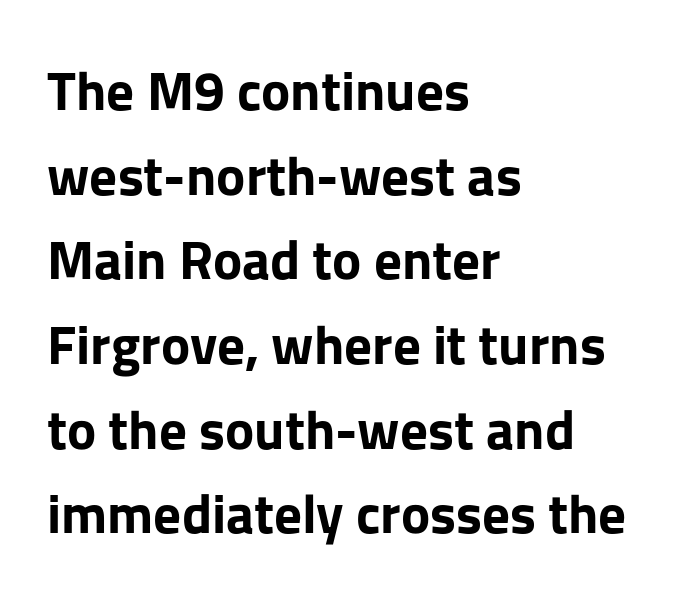
{"serif": "no", "italic": "no", "bold": "yes", "weight": "bold", "width": "normal", "stroke_contrast": "low", "x_height": "medium", "monospaced": "no", "underline": "no", "align": "left", "line_spacing": "normal", "line_spacing_ratio": 1.54, "letter_spacing": "normal", "letter_spacing_em": 0.0, "glyph_px": 55}
